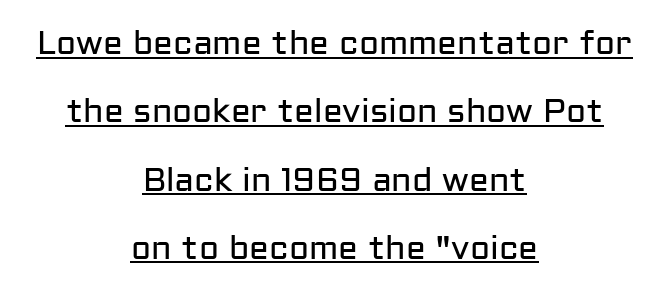
Q: Is the text bold? A: No.
Q: Is the text italic (slanted)? A: No, it is upright.
Q: Is the typeface a serif or a sans-serif typeface? A: Sans-serif.
Q: Is the text underlined? A: Yes.
Q: How is the paragraph aligned? A: Centered.
Q: Is the spacing between letters normal or unusually wide? A: Normal.
Q: Is the spacing between lines tight, normal or loose? A: Loose.
Q: Width (condensed, normal, or wide)? A: Normal.
Q: Stroke contrast? A: Low.
Q: x-height? A: Medium.
Q: Monospaced? A: No.
